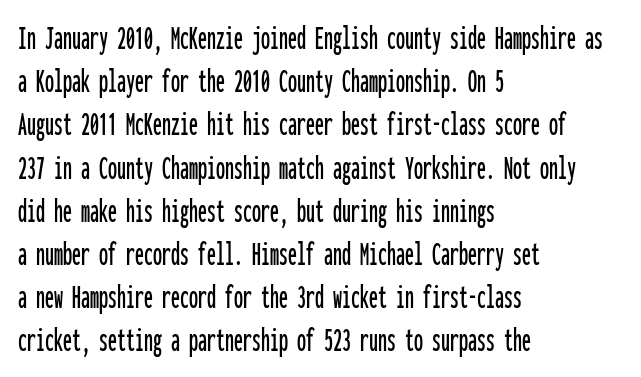
The image shows 36 px condensed sans-serif type, upright, monospaced; set left-aligned, line spacing 1.2x, normal letter spacing, not underlined; low stroke contrast and a medium x-height.
